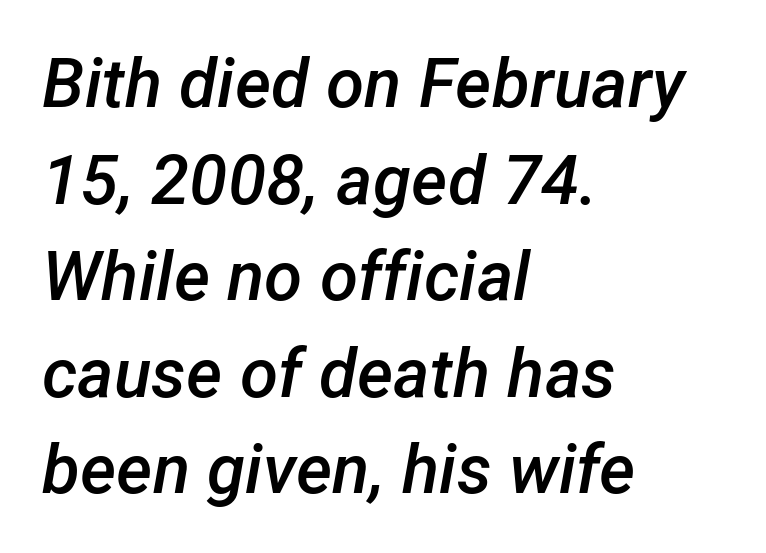
Q: Is the text bold? A: Semi-bold.
Q: Is the text italic (slanted)? A: Yes, it leans right by about 12 degrees.
Q: Is the text underlined? A: No.
Q: How is the paragraph aligned? A: Left-aligned.
Q: Is the spacing between letters normal or unusually wide? A: Normal.
Q: Is the spacing between lines tight, normal or loose? A: Normal.
Q: Width (condensed, normal, or wide)? A: Normal.
Q: Stroke contrast? A: Low.
Q: x-height? A: Medium.
Q: Monospaced? A: No.
